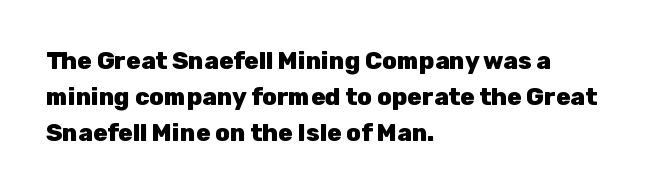
Q: Is the text bold? A: Yes.
Q: Is the text italic (slanted)? A: No, it is upright.
Q: Is the text underlined? A: No.
Q: How is the paragraph aligned? A: Left-aligned.
Q: Is the spacing between letters normal or unusually wide? A: Normal.
Q: Is the spacing between lines tight, normal or loose? A: Normal.
